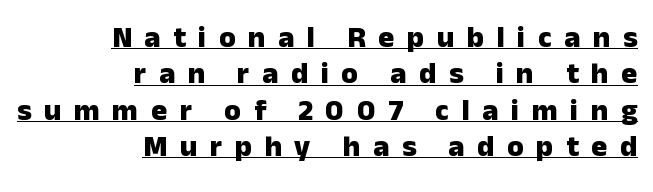
{"serif": "no", "italic": "no", "bold": "yes", "weight": "heavy", "width": "normal", "stroke_contrast": "low", "x_height": "medium", "monospaced": "no", "underline": "yes", "align": "right", "line_spacing_ratio": 1.21, "letter_spacing": "wide", "letter_spacing_em": 0.42, "glyph_px": 30}
